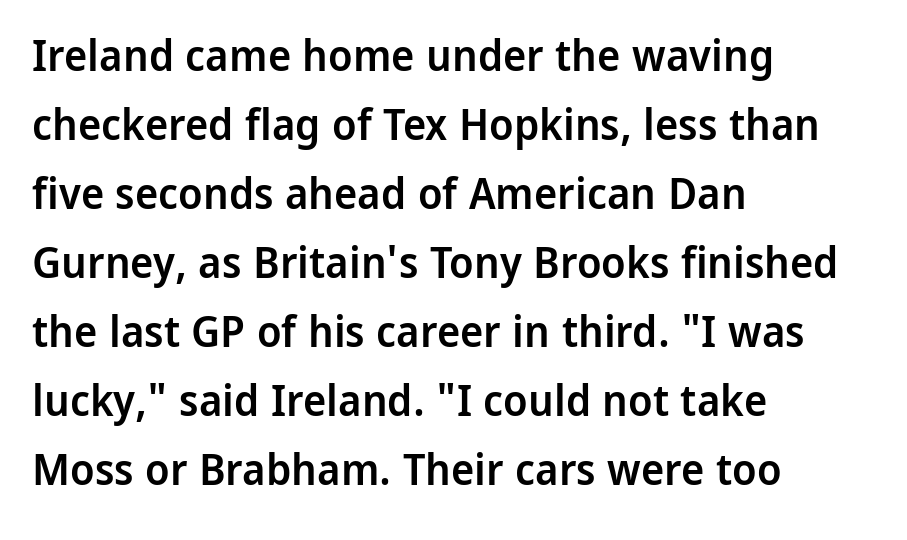
Q: Is the text bold? A: Semi-bold.
Q: Is the text italic (slanted)? A: No, it is upright.
Q: Is the typeface a serif or a sans-serif typeface? A: Sans-serif.
Q: Is the text underlined? A: No.
Q: How is the paragraph aligned? A: Left-aligned.
Q: Is the spacing between letters normal or unusually wide? A: Normal.
Q: Is the spacing between lines tight, normal or loose? A: Normal.
Q: Width (condensed, normal, or wide)? A: Normal.
Q: Stroke contrast? A: Low.
Q: x-height? A: Medium.
Q: Monospaced? A: No.
